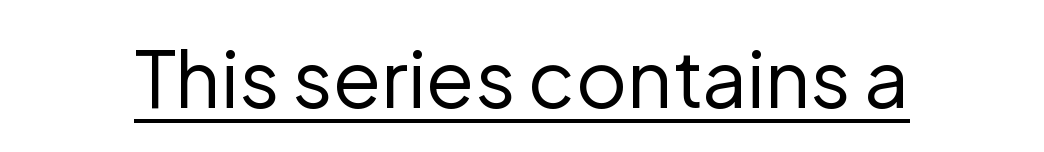
{"serif": "no", "italic": "no", "bold": "no", "weight": "regular", "width": "normal", "stroke_contrast": "low", "x_height": "medium", "monospaced": "no", "underline": "yes", "letter_spacing": "normal", "letter_spacing_em": 0.0, "glyph_px": 79}
